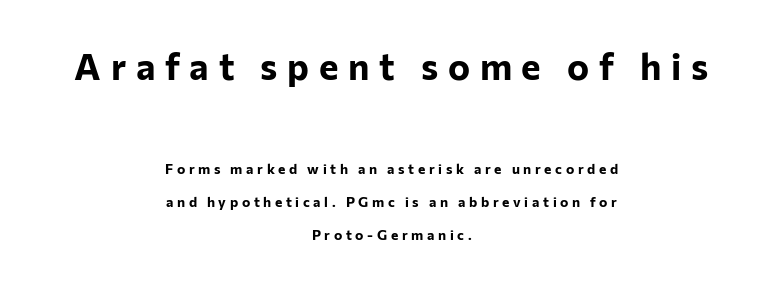
Q: Is the text bold? A: Yes.
Q: Is the text italic (slanted)? A: No, it is upright.
Q: Is the typeface a serif or a sans-serif typeface? A: Sans-serif.
Q: Is the text underlined? A: No.
Q: How is the paragraph aligned? A: Centered.
Q: Is the spacing between letters normal or unusually wide? A: Unusually wide.
Q: Is the spacing between lines tight, normal or loose? A: Loose.
Q: Which block of text is set in a larger size, the first (top) or the second (bottom)? A: The first (top) one.
Q: Width (condensed, normal, or wide)? A: Normal.
Q: Stroke contrast? A: Low.
Q: x-height? A: Medium.
Q: Monospaced? A: No.
